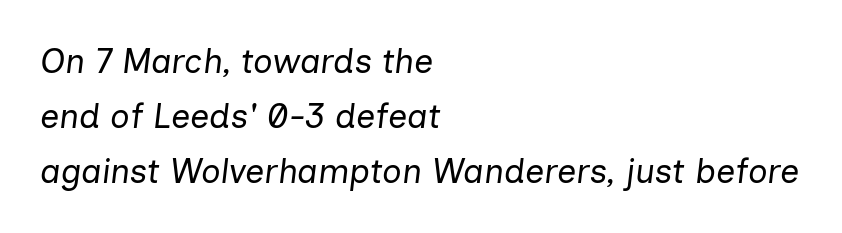
{"italic": "yes", "lean": "right", "slant_degrees": 7, "bold": "no", "weight": "regular", "width": "normal", "stroke_contrast": "low", "x_height": "medium", "monospaced": "no", "underline": "no", "align": "left", "line_spacing": "normal", "line_spacing_ratio": 1.62, "letter_spacing": "normal", "letter_spacing_em": 0.0, "glyph_px": 34}
